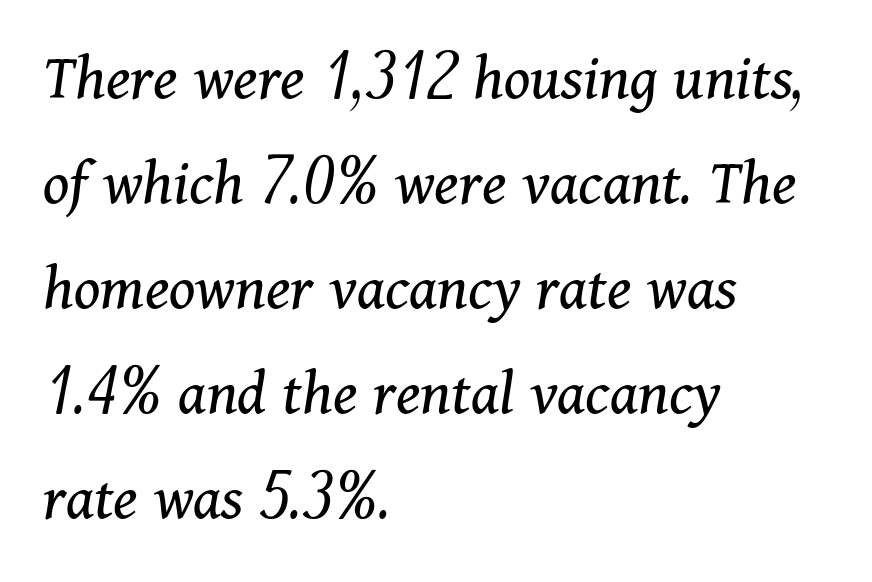
{"serif": "yes", "italic": "yes", "lean": "right", "slant_degrees": 11, "bold": "no", "weight": "regular", "width": "normal", "stroke_contrast": "medium", "x_height": "medium", "monospaced": "no", "underline": "no", "align": "left", "line_spacing": "normal", "line_spacing_ratio": 1.59, "letter_spacing": "normal", "letter_spacing_em": 0.0, "glyph_px": 66}
